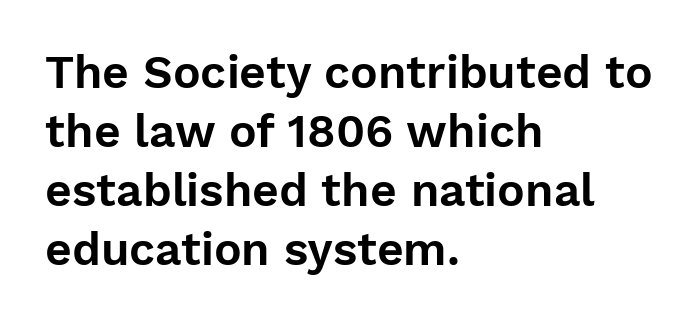
Any mark beneath the type? The region is blank. The rag falls on the right side of this text block. This sample uses plain, unmodified letter spacing. The space between consecutive lines is moderate. The typography opts for an upright posture over an oblique one.
